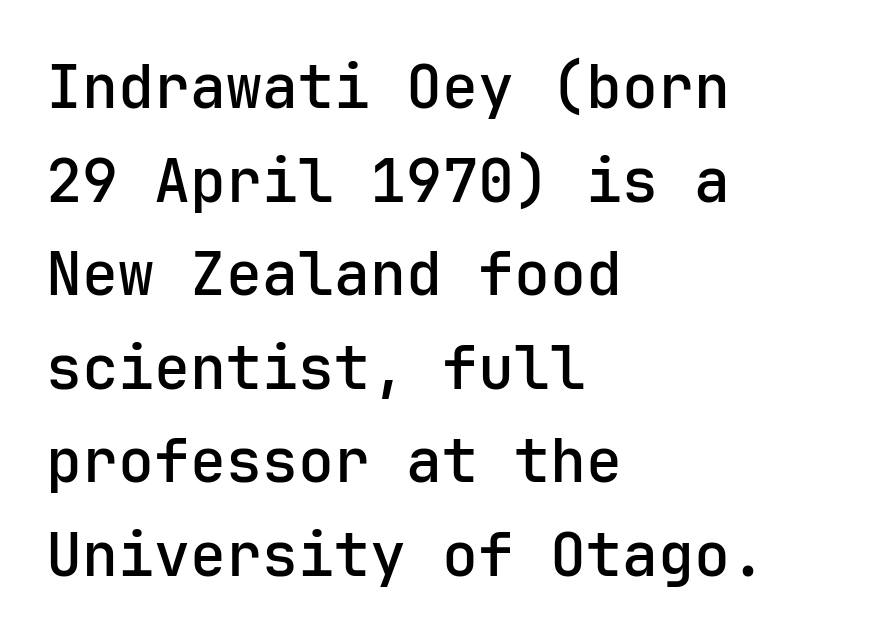
Q: Is the text bold? A: Semi-bold.
Q: Is the text italic (slanted)? A: No, it is upright.
Q: Is the typeface a serif or a sans-serif typeface? A: Sans-serif.
Q: Is the text underlined? A: No.
Q: How is the paragraph aligned? A: Left-aligned.
Q: Is the spacing between letters normal or unusually wide? A: Normal.
Q: Is the spacing between lines tight, normal or loose? A: Normal.
Q: Width (condensed, normal, or wide)? A: Normal.
Q: Stroke contrast? A: Low.
Q: x-height? A: Medium.
